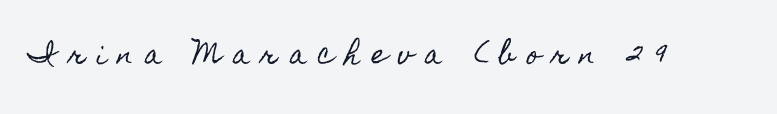
The image shows 26 px text type; set unusually wide letter spacing (+0.44 em), not underlined.
